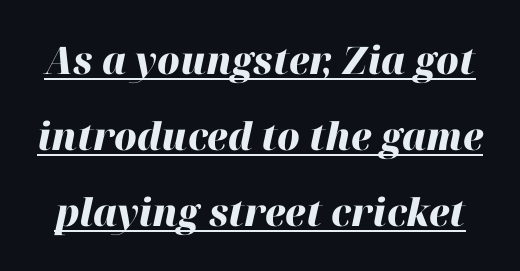
{"italic": "yes", "lean": "right", "slant_degrees": 12, "bold": "yes", "weight": "heavy", "width": "normal", "stroke_contrast": "high", "x_height": "medium", "monospaced": "no", "underline": "yes", "line_spacing": "loose", "line_spacing_ratio": 2.0, "letter_spacing": "normal", "letter_spacing_em": 0.0, "glyph_px": 38}
